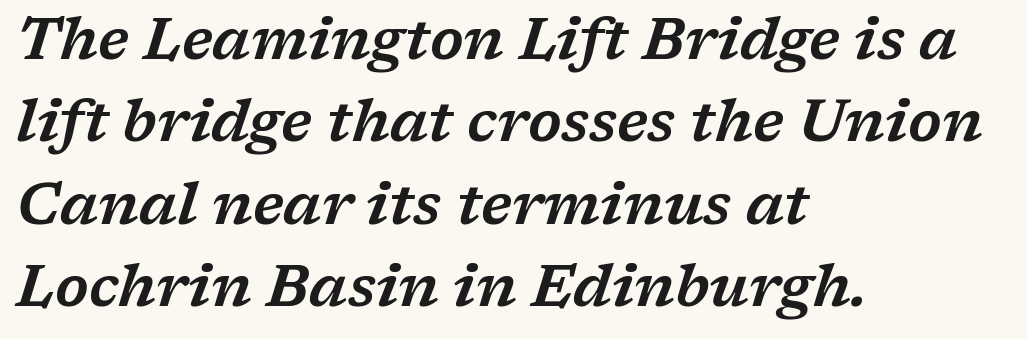
Q: Is the text italic (slanted)? A: Yes, it leans right by about 17 degrees.
Q: Is the typeface a serif or a sans-serif typeface? A: Serif.
Q: Is the text underlined? A: No.
Q: How is the paragraph aligned? A: Left-aligned.
Q: Is the spacing between letters normal or unusually wide? A: Normal.
Q: Is the spacing between lines tight, normal or loose? A: Normal.
Q: Width (condensed, normal, or wide)? A: Wide.
Q: Stroke contrast? A: Low.
Q: x-height? A: Medium.
Q: Monospaced? A: No.
